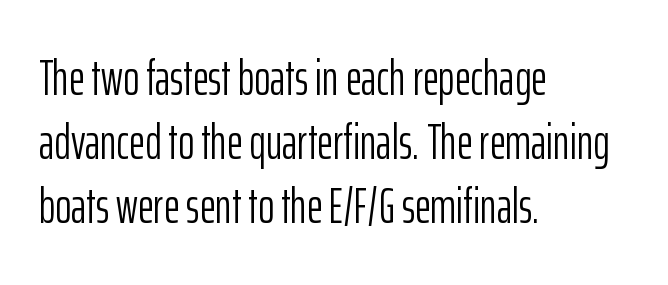
Q: Is the text bold? A: No.
Q: Is the text italic (slanted)? A: No, it is upright.
Q: Is the typeface a serif or a sans-serif typeface? A: Sans-serif.
Q: Is the text underlined? A: No.
Q: How is the paragraph aligned? A: Left-aligned.
Q: Is the spacing between letters normal or unusually wide? A: Normal.
Q: Is the spacing between lines tight, normal or loose? A: Normal.
Q: Width (condensed, normal, or wide)? A: Condensed.
Q: Stroke contrast? A: Low.
Q: x-height? A: Medium.
Q: Monospaced? A: No.
